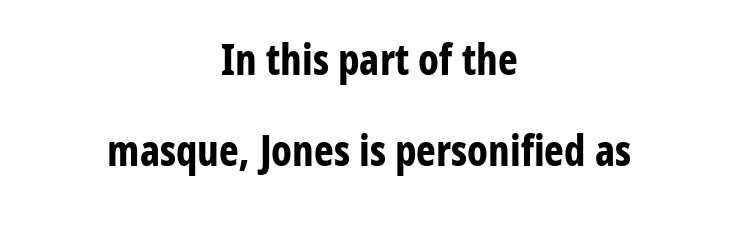
Q: Is the text bold? A: Yes.
Q: Is the text italic (slanted)? A: No, it is upright.
Q: Is the typeface a serif or a sans-serif typeface? A: Sans-serif.
Q: Is the text underlined? A: No.
Q: How is the paragraph aligned? A: Centered.
Q: Is the spacing between letters normal or unusually wide? A: Normal.
Q: Is the spacing between lines tight, normal or loose? A: Loose.
Q: Width (condensed, normal, or wide)? A: Condensed.
Q: Stroke contrast? A: Low.
Q: x-height? A: Medium.
Q: Monospaced? A: No.
